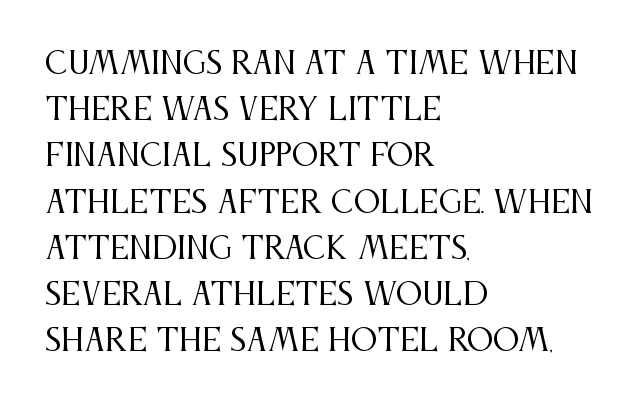
{"serif": "yes", "italic": "no", "bold": "no", "weight": "regular", "width": "condensed", "stroke_contrast": "medium", "x_height": "large", "monospaced": "no", "underline": "no", "align": "left", "line_spacing": "normal", "line_spacing_ratio": 1.54, "letter_spacing": "normal", "letter_spacing_em": 0.0, "glyph_px": 30}
